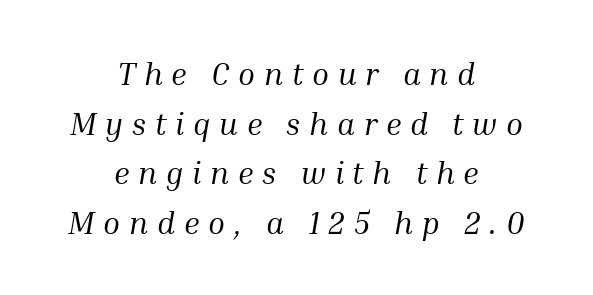
The image shows 31 px regular-weight serif type, italic (leaning right); set centered, normal line spacing (1.6x), unusually wide letter spacing (+0.28 em), not underlined; medium stroke contrast and a medium x-height.
